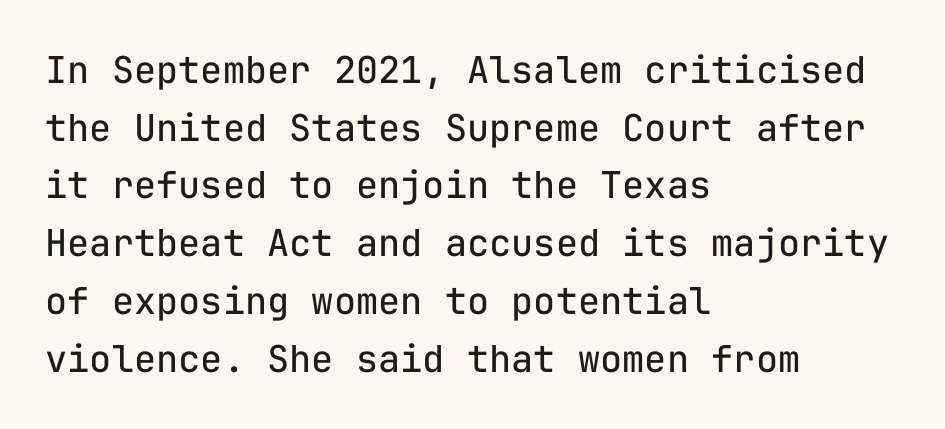
The image shows 37 px regular-weight sans-serif type, upright, monospaced; set left-aligned, normal line spacing (1.56x), normal letter spacing, not underlined; low stroke contrast and a medium x-height.
